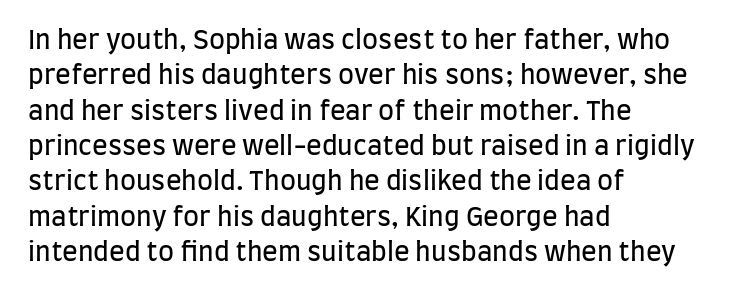
Q: Is the text bold? A: No.
Q: Is the text italic (slanted)? A: No, it is upright.
Q: Is the text underlined? A: No.
Q: How is the paragraph aligned? A: Left-aligned.
Q: Is the spacing between letters normal or unusually wide? A: Normal.
Q: Is the spacing between lines tight, normal or loose? A: Normal.
